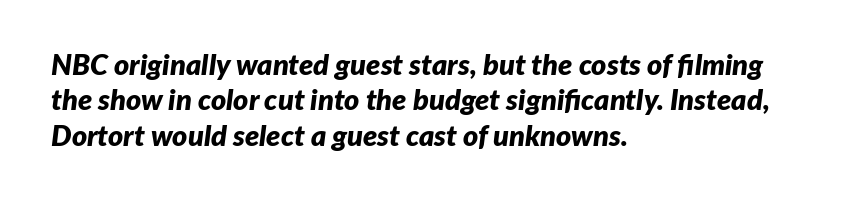
Q: Is the text bold? A: Yes.
Q: Is the text italic (slanted)? A: Yes, it leans right by about 7 degrees.
Q: Is the text underlined? A: No.
Q: How is the paragraph aligned? A: Left-aligned.
Q: Is the spacing between letters normal or unusually wide? A: Normal.
Q: Width (condensed, normal, or wide)? A: Normal.
Q: Stroke contrast? A: Low.
Q: x-height? A: Medium.
Q: Monospaced? A: No.
